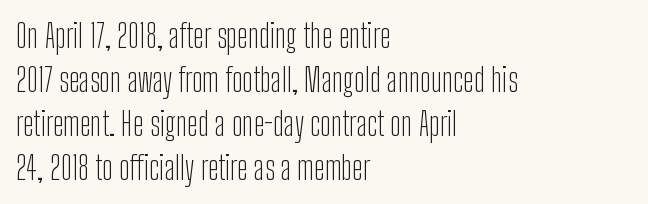
Q: Is the text bold? A: No.
Q: Is the text italic (slanted)? A: No, it is upright.
Q: Is the typeface a serif or a sans-serif typeface? A: Sans-serif.
Q: Is the text underlined? A: No.
Q: How is the paragraph aligned? A: Left-aligned.
Q: Is the spacing between letters normal or unusually wide? A: Normal.
Q: Is the spacing between lines tight, normal or loose? A: Normal.
Q: Width (condensed, normal, or wide)? A: Condensed.
Q: Stroke contrast? A: Low.
Q: x-height? A: Medium.
Q: Monospaced? A: No.
